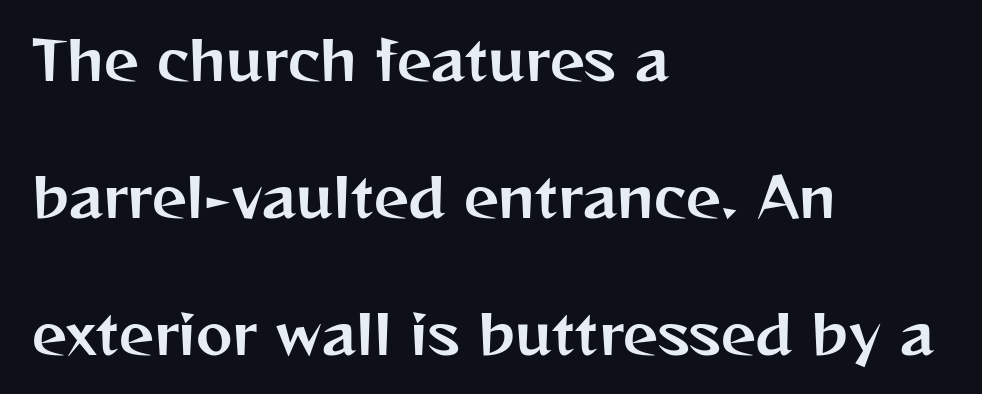
Q: Is the text italic (slanted)? A: No, it is upright.
Q: Is the typeface a serif or a sans-serif typeface? A: Sans-serif.
Q: Is the text underlined? A: No.
Q: How is the paragraph aligned? A: Left-aligned.
Q: Is the spacing between letters normal or unusually wide? A: Normal.
Q: Is the spacing between lines tight, normal or loose? A: Loose.
Q: Width (condensed, normal, or wide)? A: Normal.
Q: Stroke contrast? A: Medium.
Q: x-height? A: Medium.
Q: Monospaced? A: No.
